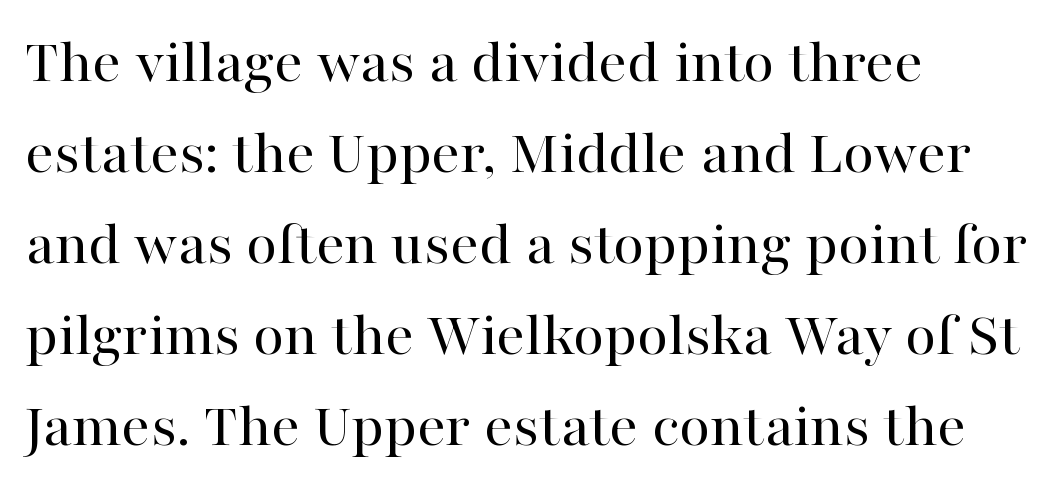
{"serif": "yes", "italic": "no", "bold": "no", "weight": "regular", "width": "normal", "stroke_contrast": "high", "x_height": "medium", "monospaced": "no", "underline": "no", "align": "left", "line_spacing": "normal", "line_spacing_ratio": 1.42, "letter_spacing": "normal", "letter_spacing_em": 0.0, "glyph_px": 64}
